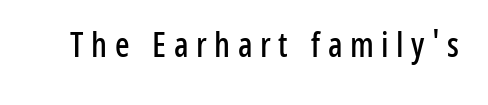
I'd call this a sans setting — the letters go barefoot. The rendering inserts visible extra space after every character. Check under the words: just untouched page. Each letter keeps its own natural width here, so spacing adapts to shape.
